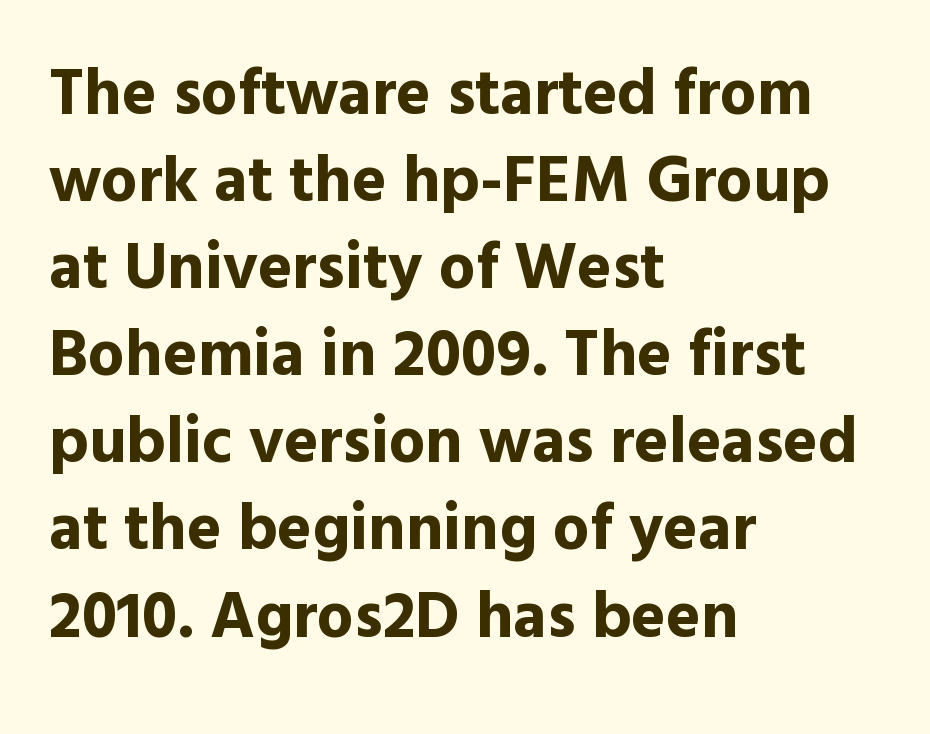
The image shows 65 px bold sans-serif type, upright; set left-aligned, normal line spacing (1.34x), normal letter spacing, not underlined; a medium x-height.
